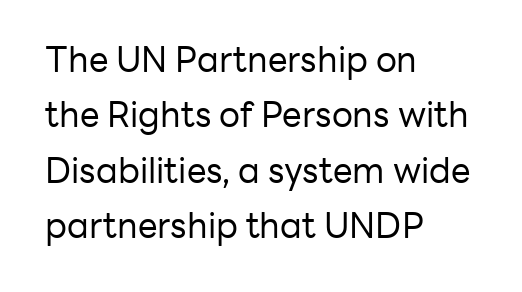
The image shows 35 px regular-weight sans-serif type, upright; set left-aligned, normal line spacing (1.58x), normal letter spacing, not underlined; low stroke contrast and a medium x-height.
